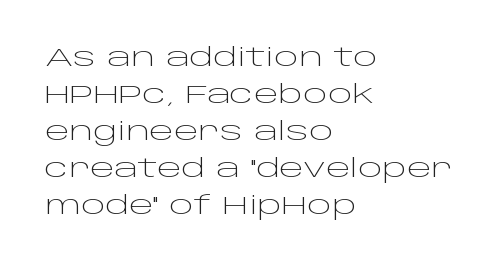
Rule under the text: the space is simply empty. The tracking reads as untouched default to a designer's eye. Compared with a typical body face, this is equally light or lighter still. A student would call this left alignment; a typographer would say flush left, rag right. The rows are spaced the way most documents space them.
